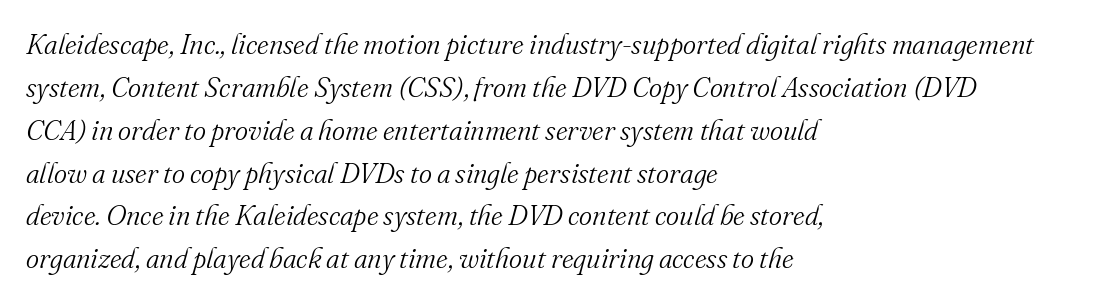
{"serif": "yes", "italic": "yes", "lean": "right", "slant_degrees": 16, "bold": "no", "weight": "light", "width": "normal", "stroke_contrast": "medium", "x_height": "small", "monospaced": "no", "underline": "no", "align": "left", "line_spacing": "normal", "line_spacing_ratio": 1.53, "letter_spacing": "normal", "letter_spacing_em": 0.0, "glyph_px": 28}
